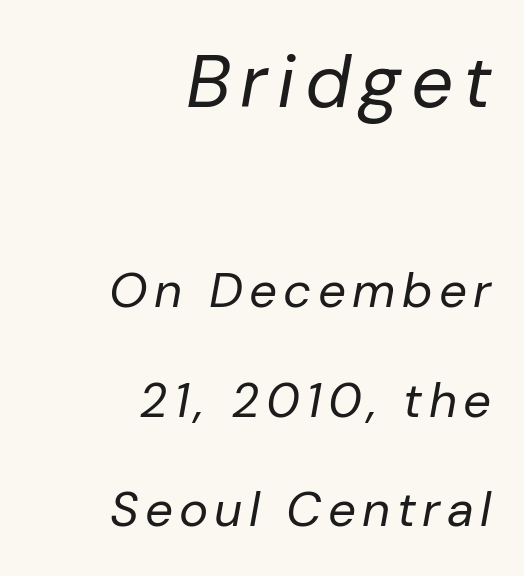
Is this a fixed-width face? No — the glyphs have proportional, varying widths. Underlining? Definitely not there. Would a proofreader flag this as italicized? Yes. Horizontal alignment here is rightward, an uncommon choice for prose. Is this a heavy cut? Hardly; it is regular or lighter.
